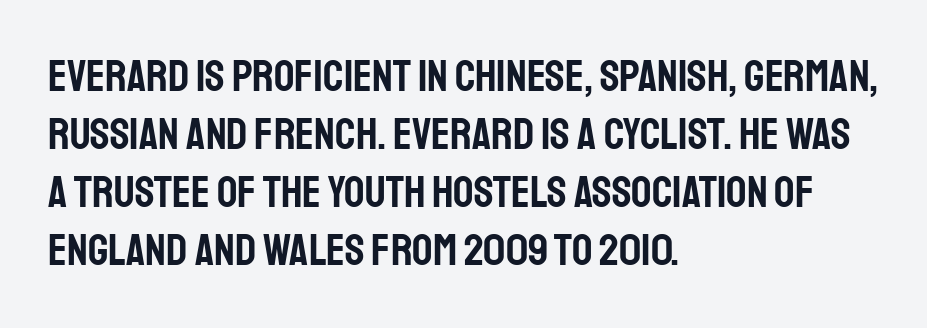
The image shows 45 px condensed sans-serif type, upright; set left-aligned, normal line spacing (1.29x), normal letter spacing, not underlined; low stroke contrast and a large x-height.
